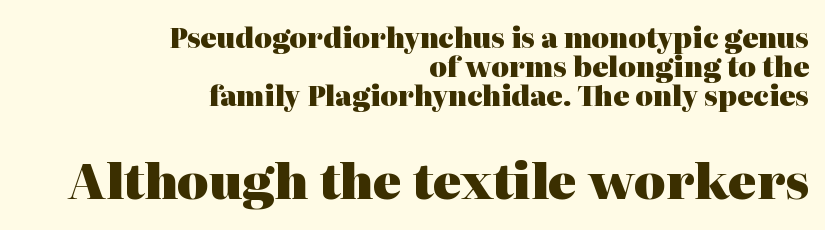
{"serif": "yes", "italic": "no", "bold": "yes", "weight": "heavy", "width": "normal", "stroke_contrast": "high", "x_height": "medium", "monospaced": "no", "underline": "no", "align": "right", "line_spacing": "tight", "line_spacing_ratio": 1.08, "letter_spacing": "normal", "letter_spacing_em": 0.0, "larger_block": "second", "size_ratio": 1.78, "glyph_px": 48}
